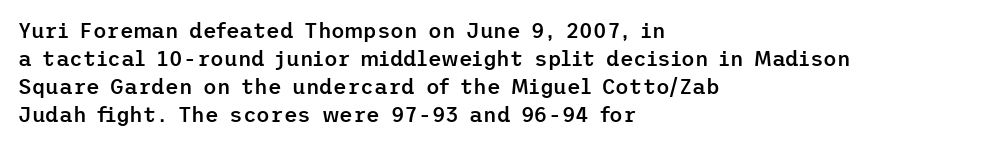
The axis of the letterforms is exactly vertical. The block of text has a typical density, with ordinary space between rows. Plain, unruled lines of type. Slightly chunky letters — semibold, I'd say, not full bold. Left-aligned paragraph, ragged on the right.
